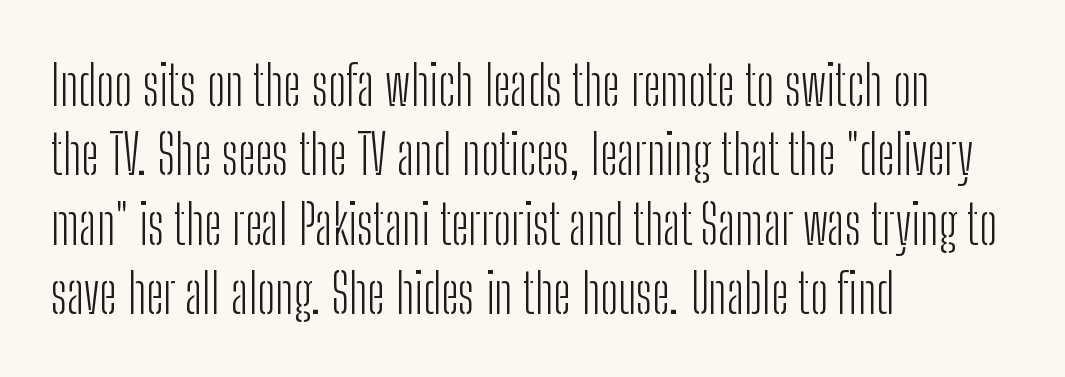
The image shows 55 px light, condensed sans-serif type, upright; set left-aligned, normal line spacing (1.26x), normal letter spacing, not underlined; low stroke contrast and a medium x-height.
